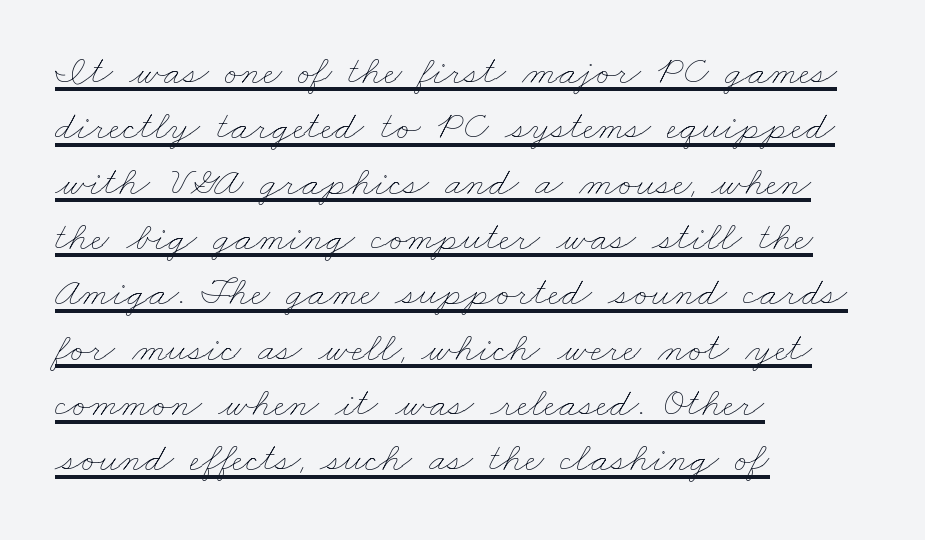
{"bold": "no", "weight": "thin", "width": "wide", "stroke_contrast": "low", "x_height": "small", "monospaced": "no", "underline": "yes", "align": "left", "line_spacing": "normal", "line_spacing_ratio": 1.35, "letter_spacing": "normal", "letter_spacing_em": 0.0, "glyph_px": 41}
